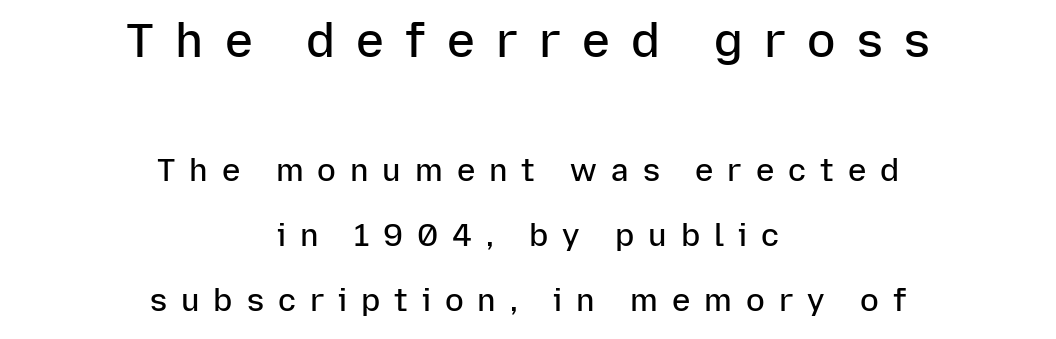
Q: Is the text bold? A: Semi-bold.
Q: Is the text italic (slanted)? A: No, it is upright.
Q: Is the typeface a serif or a sans-serif typeface? A: Sans-serif.
Q: Is the text underlined? A: No.
Q: How is the paragraph aligned? A: Centered.
Q: Is the spacing between letters normal or unusually wide? A: Unusually wide.
Q: Is the spacing between lines tight, normal or loose? A: Loose.
Q: Which block of text is set in a larger size, the first (top) or the second (bottom)? A: The first (top) one.
Q: Width (condensed, normal, or wide)? A: Normal.
Q: Stroke contrast? A: Low.
Q: x-height? A: Medium.
Q: Monospaced? A: No.
